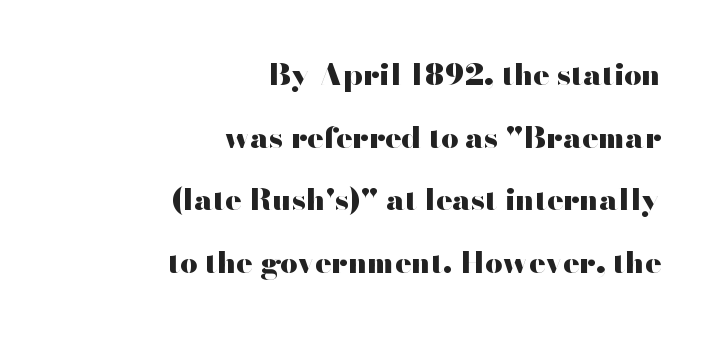
{"serif": "no", "italic": "no", "bold": "yes", "weight": "heavy", "width": "wide", "stroke_contrast": "high", "x_height": "small", "monospaced": "no", "underline": "no", "align": "right", "line_spacing": "loose", "line_spacing_ratio": 2.09, "letter_spacing": "normal", "letter_spacing_em": 0.0, "glyph_px": 30}
